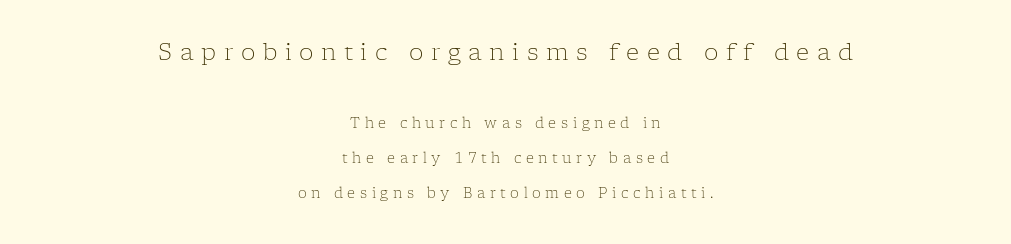
Each line is balanced around a shared central axis. The baseline area is clear. The first block has been scaled up relative to the second. The designer dialed line spacing up above the default. Look at the tracking — it's clearly loosened, letters drifting apart. Ink coverage per letter is moderate at most.
